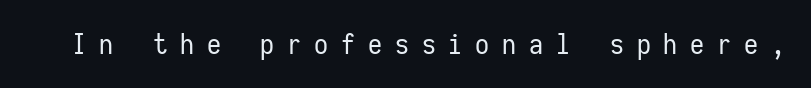
{"serif": "no", "italic": "no", "bold": "no", "weight": "regular", "width": "condensed", "stroke_contrast": "low", "x_height": "medium", "monospaced": "yes", "underline": "no", "letter_spacing": "wide", "letter_spacing_em": 0.46, "glyph_px": 28}
